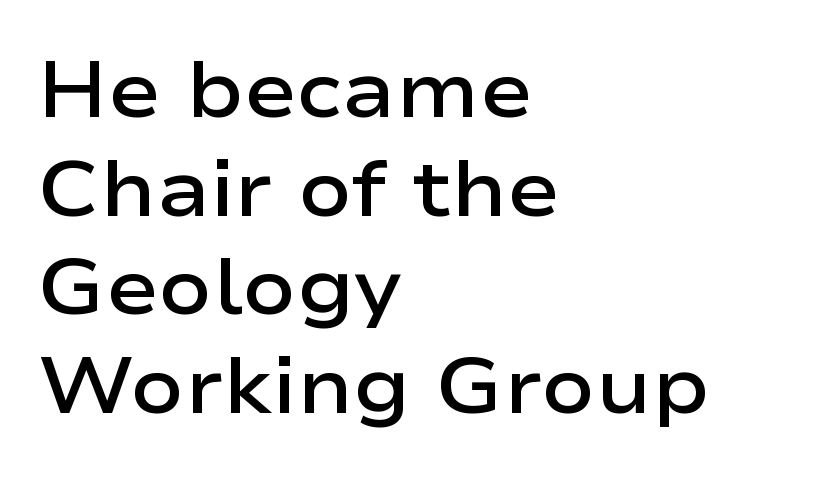
The type sits square on the baseline with zero lean. This is moderately heavy type, rendered in semibold. The paragraph shown leans on its left margin. The words here are not underlined. The letters carry no serifs — their stems end cleanly without finishing strokes.
